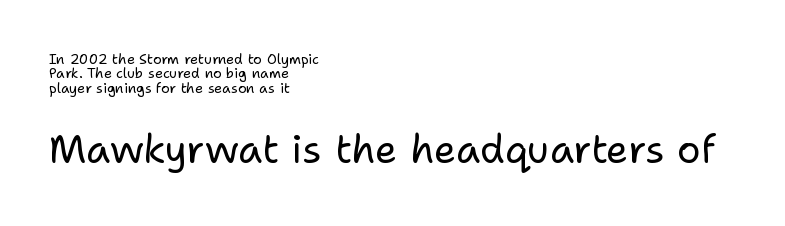
Letterform terminals end flat and unadorned throughout the passage. The composition opens small and finishes big. Weight: regular or lighter. Only glyphs here, with clear space below each row. If you drew a line through each stem, it would be perfectly vertical.
